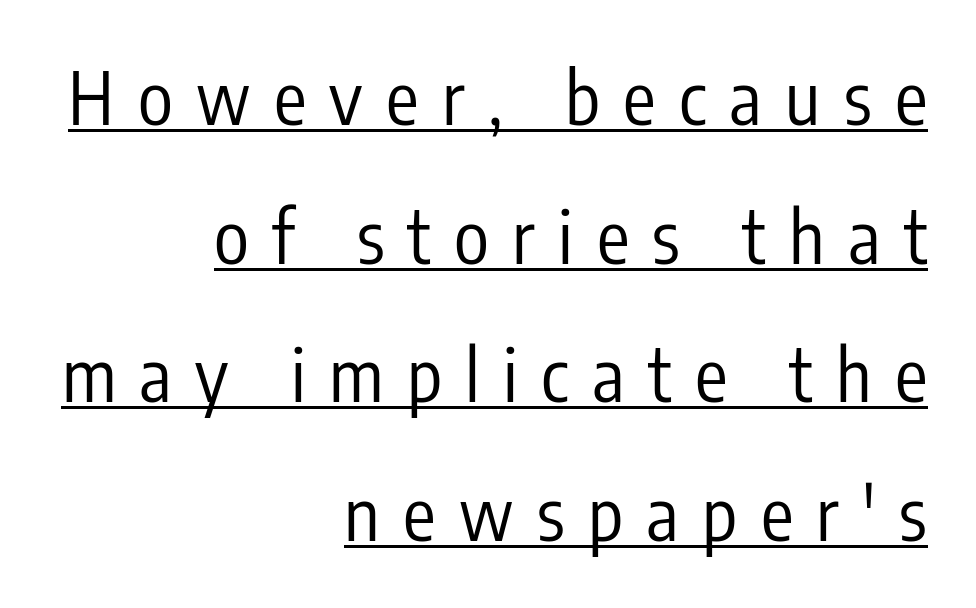
{"serif": "no", "italic": "no", "bold": "no", "weight": "regular", "width": "condensed", "stroke_contrast": "low", "x_height": "medium", "monospaced": "no", "underline": "yes", "align": "right", "line_spacing": "loose", "line_spacing_ratio": 1.9, "letter_spacing": "wide", "letter_spacing_em": 0.32, "glyph_px": 73}
